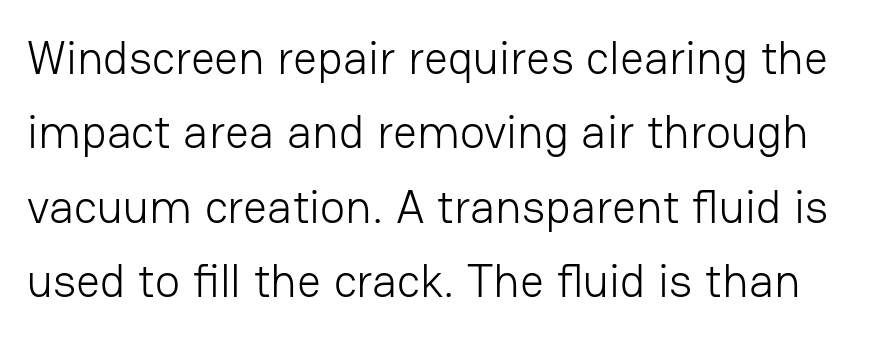
The image shows 47 px light sans-serif type, upright; set normal line spacing (1.58x), normal letter spacing, not underlined; low stroke contrast and a medium x-height.
